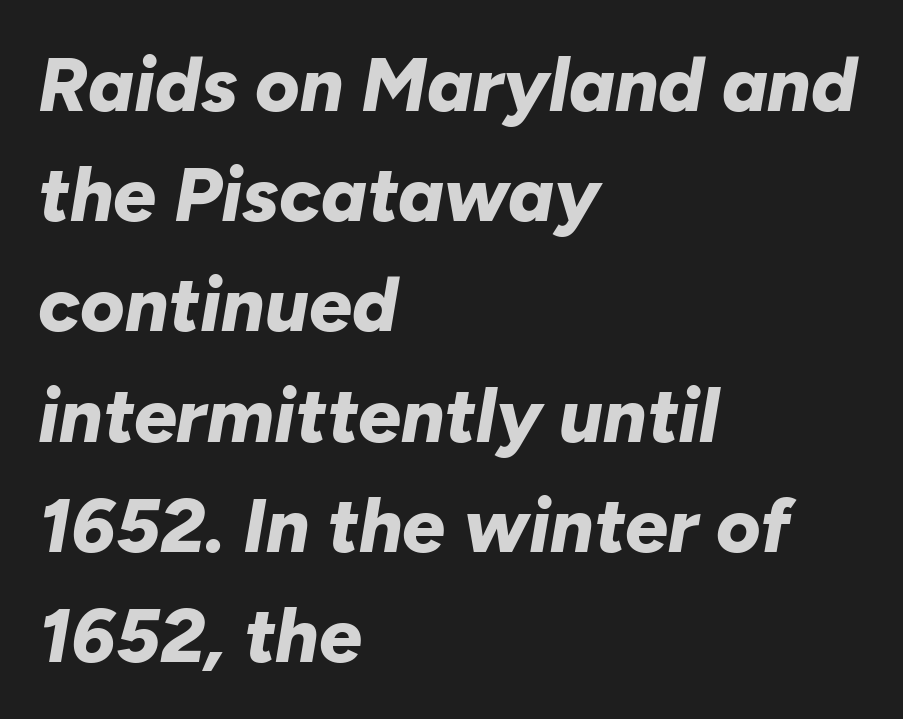
In terms of posture, this sample is oblique. Normally led — the rows are evenly, conventionally spaced. Honestly, the letter spacing is just normal — you wouldn't notice it. The letters advance in unequal steps, a hallmark of proportional type. Emphasis by weight is at full strength: bold.
